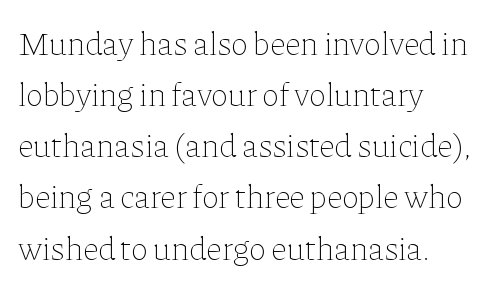
Q: Is the text bold? A: No.
Q: Is the text italic (slanted)? A: No, it is upright.
Q: Is the text underlined? A: No.
Q: How is the paragraph aligned? A: Left-aligned.
Q: Is the spacing between letters normal or unusually wide? A: Normal.
Q: Is the spacing between lines tight, normal or loose? A: Normal.
Q: Width (condensed, normal, or wide)? A: Normal.
Q: Stroke contrast? A: Low.
Q: x-height? A: Medium.
Q: Monospaced? A: No.
